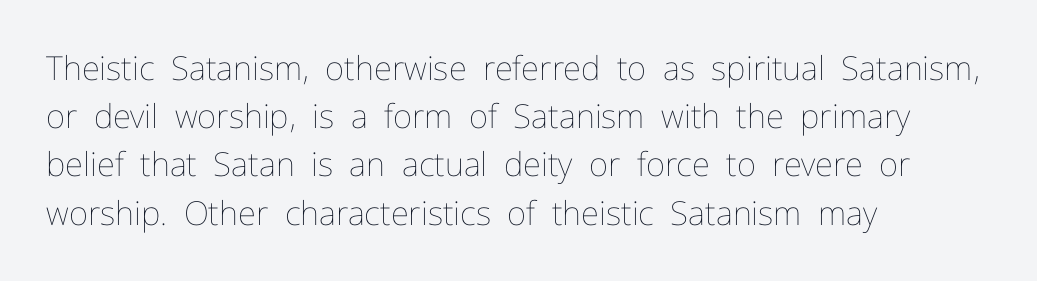
Q: Is the text bold? A: No.
Q: Is the text italic (slanted)? A: No, it is upright.
Q: Is the text underlined? A: No.
Q: How is the paragraph aligned? A: Left-aligned.
Q: Is the spacing between letters normal or unusually wide? A: Normal.
Q: Is the spacing between lines tight, normal or loose? A: Normal.
Q: Width (condensed, normal, or wide)? A: Normal.
Q: Stroke contrast? A: Low.
Q: x-height? A: Medium.
Q: Monospaced? A: No.
